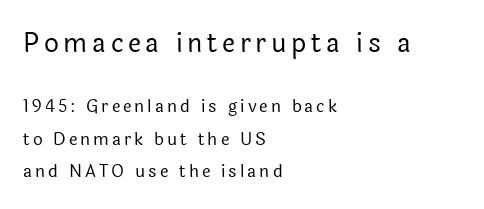
Q: Is the text bold? A: No.
Q: Is the text italic (slanted)? A: No, it is upright.
Q: Is the text underlined? A: No.
Q: How is the paragraph aligned? A: Left-aligned.
Q: Is the spacing between lines tight, normal or loose? A: Loose.
Q: Which block of text is set in a larger size, the first (top) or the second (bottom)? A: The first (top) one.
